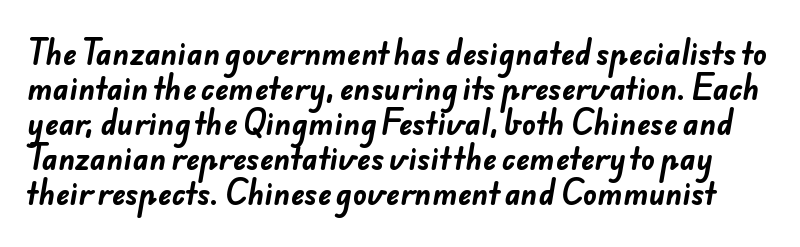
{"serif": "no", "bold": "yes", "weight": "bold", "width": "normal", "stroke_contrast": "low", "x_height": "small", "monospaced": "no", "underline": "no", "line_spacing_ratio": 1.21, "letter_spacing": "normal", "letter_spacing_em": 0.0, "glyph_px": 29}
